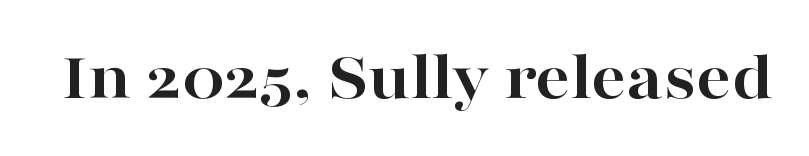
Q: Is the text bold? A: Yes.
Q: Is the text italic (slanted)? A: No, it is upright.
Q: Is the typeface a serif or a sans-serif typeface? A: Serif.
Q: Is the text underlined? A: No.
Q: Is the spacing between letters normal or unusually wide? A: Normal.
Q: Width (condensed, normal, or wide)? A: Wide.
Q: Stroke contrast? A: High.
Q: x-height? A: Medium.
Q: Monospaced? A: No.
